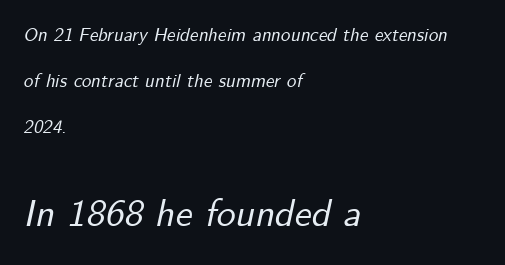
Q: Is the text italic (slanted)? A: Yes, it leans right by about 12 degrees.
Q: Is the text underlined? A: No.
Q: How is the paragraph aligned? A: Left-aligned.
Q: Is the spacing between letters normal or unusually wide? A: Normal.
Q: Is the spacing between lines tight, normal or loose? A: Loose.
Q: Which block of text is set in a larger size, the first (top) or the second (bottom)? A: The second (bottom) one.
Q: Width (condensed, normal, or wide)? A: Normal.
Q: Stroke contrast? A: Low.
Q: x-height? A: Small.
Q: Monospaced? A: No.
